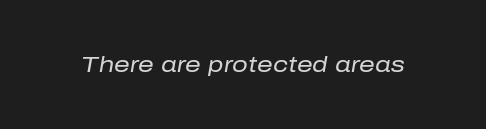
The image shows 22 px text type, italic (leaning right); set normal letter spacing, not underlined.
